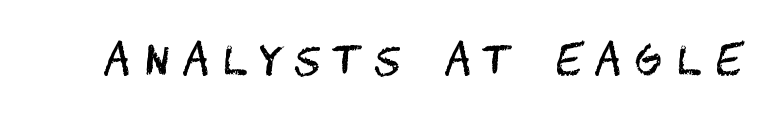
The image shows 41 px regular-weight, condensed sans-serif type, upright; set unusually wide letter spacing (+0.34 em), not underlined; medium stroke contrast and a large x-height.
